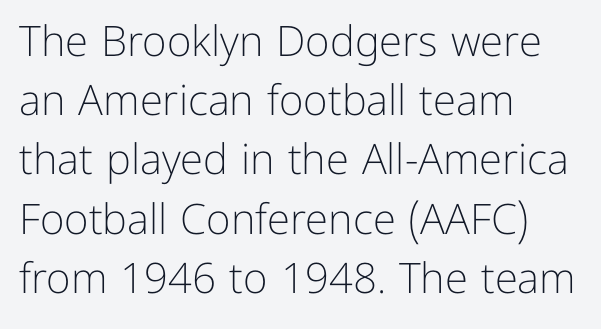
The image shows 42 px light sans-serif type, upright; set left-aligned, normal line spacing (1.41x), normal letter spacing, not underlined; low stroke contrast and a medium x-height.
